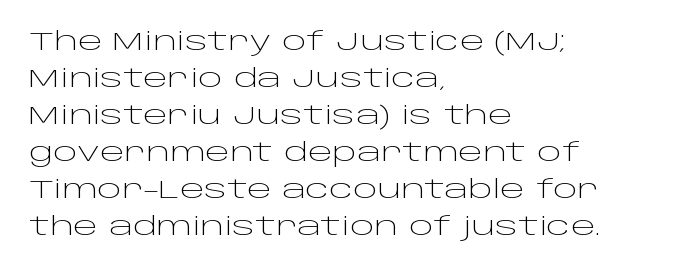
{"italic": "no", "bold": "no", "underline": "no", "align": "left", "line_spacing": "normal", "line_spacing_ratio": 1.42, "letter_spacing": "normal", "letter_spacing_em": 0.0, "glyph_px": 26}
